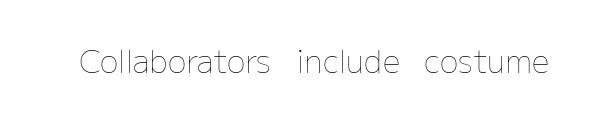
{"italic": "no", "bold": "no", "weight": "thin", "width": "normal", "stroke_contrast": "low", "x_height": "medium", "monospaced": "no", "underline": "no", "letter_spacing": "normal", "letter_spacing_em": 0.0, "glyph_px": 31}
